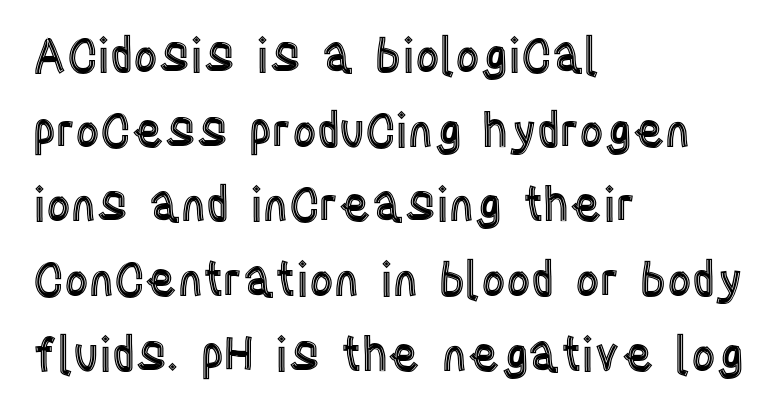
Q: Is the text italic (slanted)? A: No, it is upright.
Q: Is the text underlined? A: No.
Q: How is the paragraph aligned? A: Left-aligned.
Q: Is the spacing between letters normal or unusually wide? A: Normal.
Q: Is the spacing between lines tight, normal or loose? A: Normal.
Q: Width (condensed, normal, or wide)? A: Condensed.
Q: x-height? A: Large.
Q: Monospaced? A: No.
